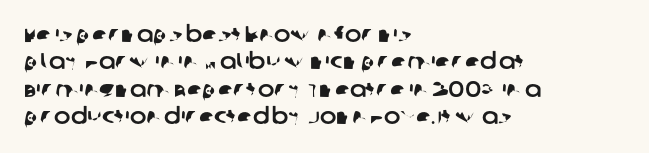
Which margin do the lines hug? The left one — the right edge is uneven. The space directly below the letters is spotless. Spacing between characters is what you'd get straight out of the box.
